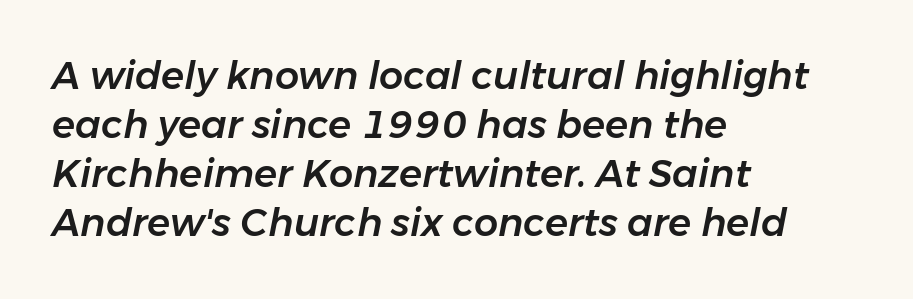
{"italic": "yes", "lean": "right", "slant_degrees": 11, "width": "normal", "stroke_contrast": "low", "x_height": "medium", "monospaced": "no", "underline": "no", "align": "left", "line_spacing": "normal", "line_spacing_ratio": 1.29, "letter_spacing": "normal", "letter_spacing_em": 0.0, "glyph_px": 38}
